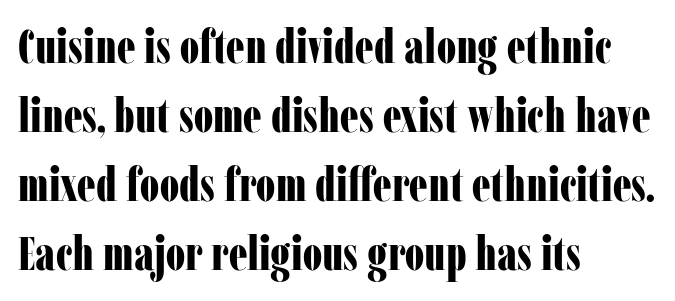
Here the designer chose a conventional face with non-uniform glyph widths. The axis of the letterforms is exactly vertical. Normally led — the rows are evenly, conventionally spaced. Characters follow at the spacing the type designer built in. I'd describe the lettering as bold — thick and assertive.
